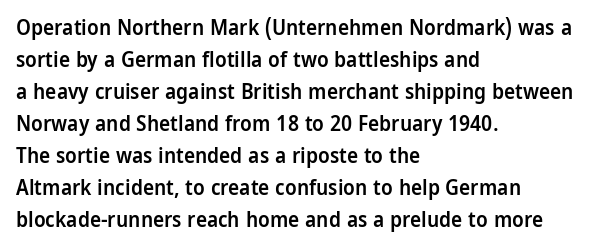
Q: Is the text bold? A: Semi-bold.
Q: Is the text italic (slanted)? A: No, it is upright.
Q: Is the text underlined? A: No.
Q: How is the paragraph aligned? A: Left-aligned.
Q: Is the spacing between letters normal or unusually wide? A: Normal.
Q: Is the spacing between lines tight, normal or loose? A: Normal.
